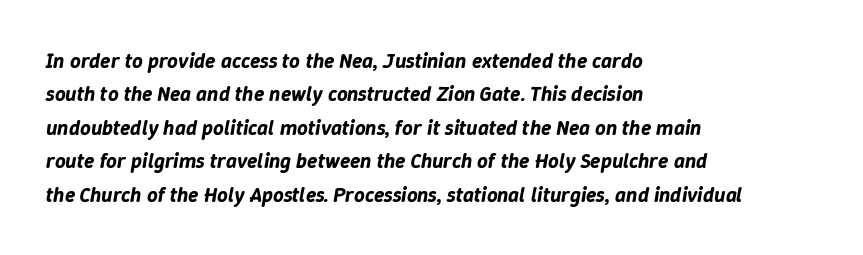
Q: Is the text italic (slanted)? A: Yes, it leans right by about 9 degrees.
Q: Is the text underlined? A: No.
Q: How is the paragraph aligned? A: Left-aligned.
Q: Is the spacing between letters normal or unusually wide? A: Normal.
Q: Is the spacing between lines tight, normal or loose? A: Normal.
